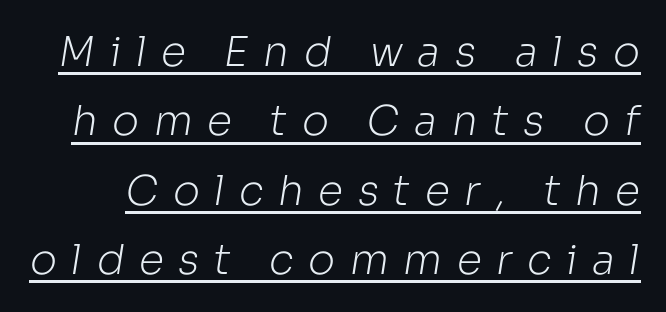
{"serif": "no", "bold": "no", "weight": "light", "width": "normal", "stroke_contrast": "low", "x_height": "medium", "monospaced": "no", "underline": "yes", "line_spacing": "normal", "line_spacing_ratio": 1.69, "letter_spacing": "wide", "letter_spacing_em": 0.35, "glyph_px": 41}
